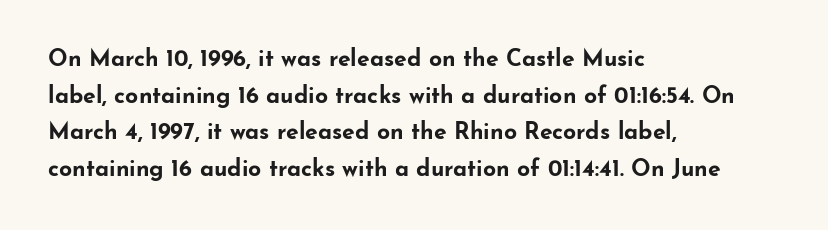
Q: Is the text bold? A: Yes.
Q: Is the text italic (slanted)? A: No, it is upright.
Q: Is the text underlined? A: No.
Q: How is the paragraph aligned? A: Left-aligned.
Q: Is the spacing between letters normal or unusually wide? A: Normal.
Q: Is the spacing between lines tight, normal or loose? A: Normal.
